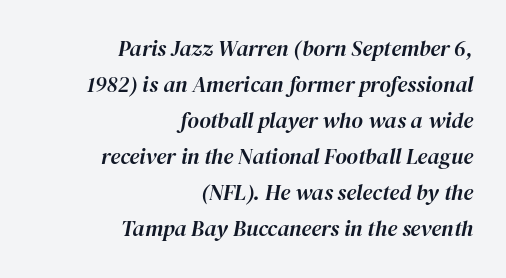
Q: Is the text italic (slanted)? A: Yes, it leans right by about 12 degrees.
Q: Is the text underlined? A: No.
Q: How is the paragraph aligned? A: Right-aligned.
Q: Is the spacing between letters normal or unusually wide? A: Normal.
Q: Is the spacing between lines tight, normal or loose? A: Normal.
